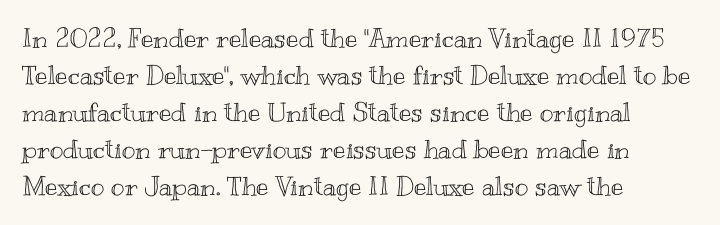
Q: Is the text italic (slanted)? A: No, it is upright.
Q: Is the text underlined? A: No.
Q: How is the paragraph aligned? A: Left-aligned.
Q: Is the spacing between letters normal or unusually wide? A: Normal.
Q: Is the spacing between lines tight, normal or loose? A: Normal.
